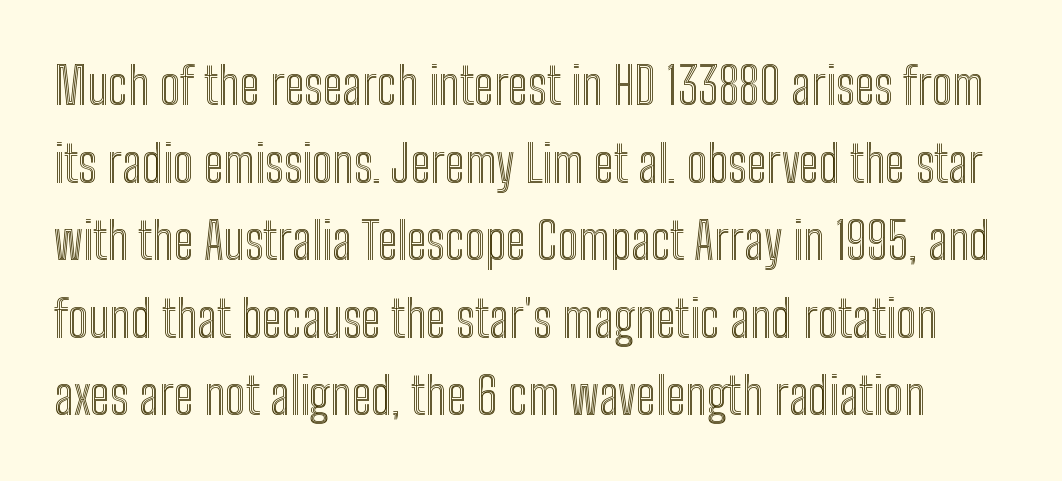
Q: Is the text italic (slanted)? A: No, it is upright.
Q: Is the text underlined? A: No.
Q: Is the spacing between letters normal or unusually wide? A: Normal.
Q: Is the spacing between lines tight, normal or loose? A: Normal.
Q: Width (condensed, normal, or wide)? A: Condensed.
Q: x-height? A: Medium.
Q: Monospaced? A: No.
